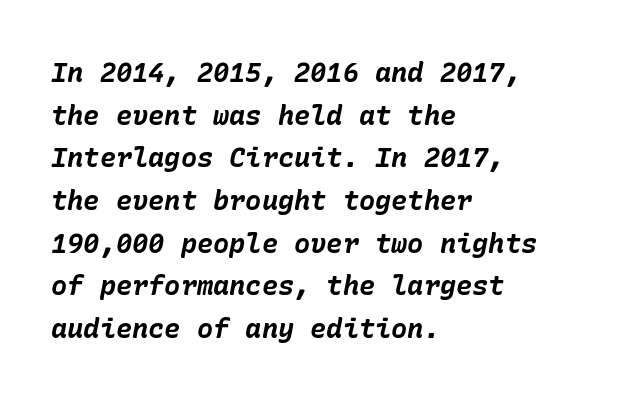
The image shows 27 px bold type, italic (leaning right); set left-aligned, normal line spacing (1.58x), normal letter spacing, not underlined.
